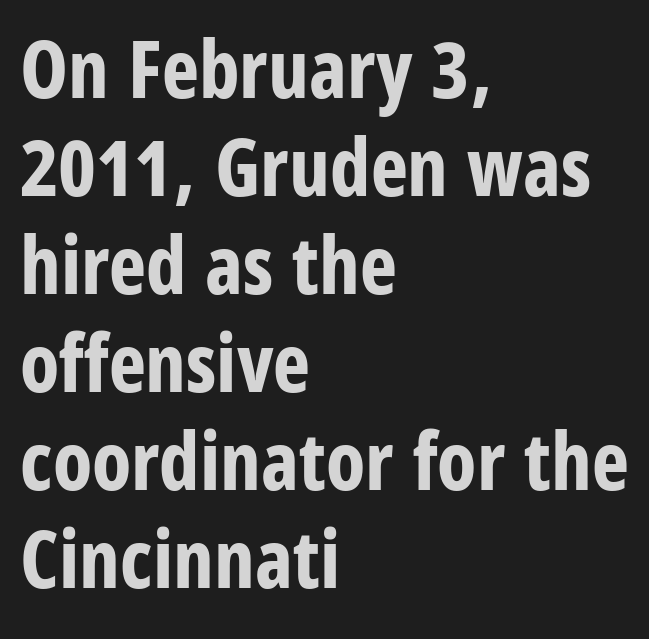
Is the block centered? No — it sits flush against the left margin. Check where the strokes stop: nothing finishes them off — pure sans. Looks like regular typesetting: each glyph gets only the width it needs. Just letters on the line, the space beneath them empty. You'd pick this weight for a headline — it's a proper bold. No italicization has been applied; the sample stays upright.
